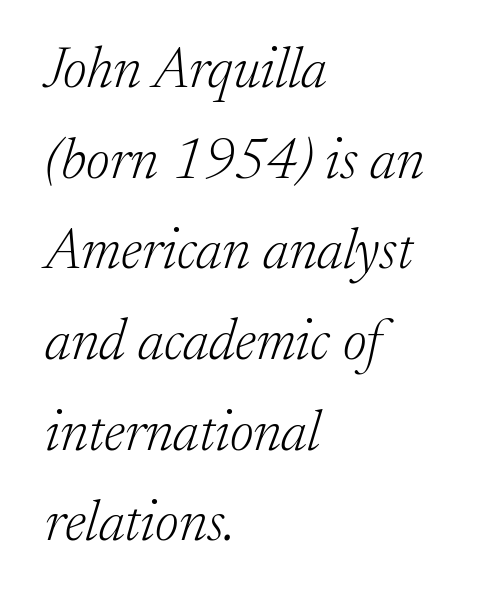
{"serif": "yes", "italic": "yes", "lean": "right", "slant_degrees": 17, "bold": "no", "weight": "light", "width": "normal", "stroke_contrast": "low", "x_height": "medium", "monospaced": "no", "underline": "no", "align": "left", "line_spacing": "normal", "line_spacing_ratio": 1.59, "letter_spacing": "normal", "letter_spacing_em": 0.0, "glyph_px": 57}
